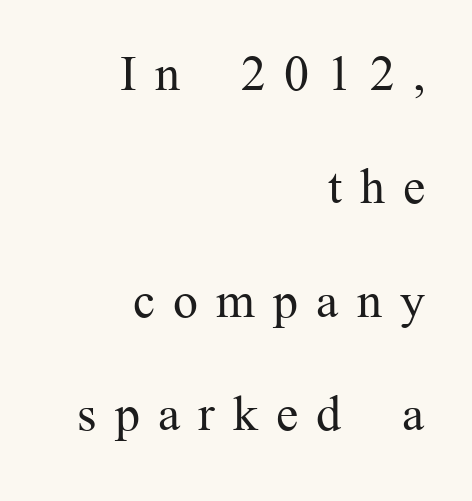
{"serif": "yes", "italic": "no", "bold": "no", "weight": "regular", "width": "normal", "stroke_contrast": "medium", "x_height": "medium", "monospaced": "no", "underline": "no", "align": "right", "line_spacing": "loose", "line_spacing_ratio": 2.27, "letter_spacing": "wide", "letter_spacing_em": 0.36, "glyph_px": 50}
